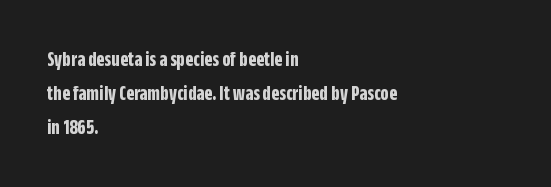
{"italic": "no", "bold": "yes", "underline": "no", "align": "left", "line_spacing": "normal", "line_spacing_ratio": 1.62, "letter_spacing": "normal", "letter_spacing_em": 0.0, "glyph_px": 21}
